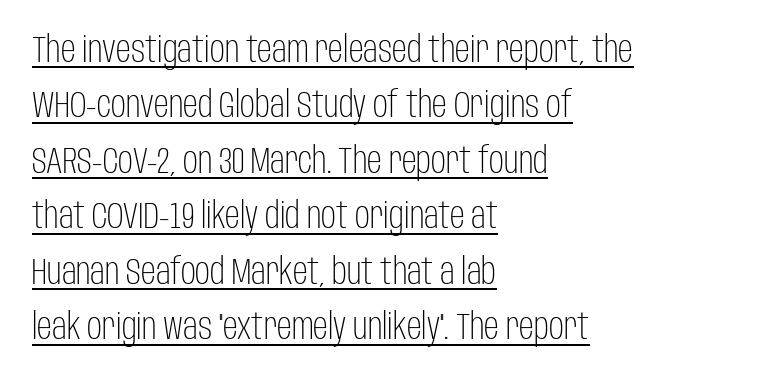
Stem width sits at or under what a default text font uses. A typographer would call this underscored text. There is no visible air inserted between adjacent glyphs. Stroke terminals: plain, sans-serif. A typesetter would call this leading conventional body-copy spacing.
